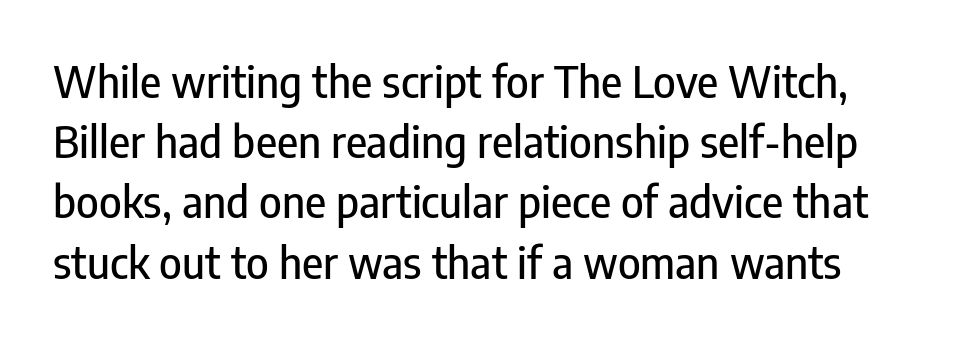
These lines were composed using upright roman letters. Type style note: lacks serifs. Check the space under the baseline: it is left empty. In terms of leading, this rendering sits right in the middle. Think of a printed novel: that variable character pitch is what you see here. These lines keep a tight, regular rhythm from letter to letter.
